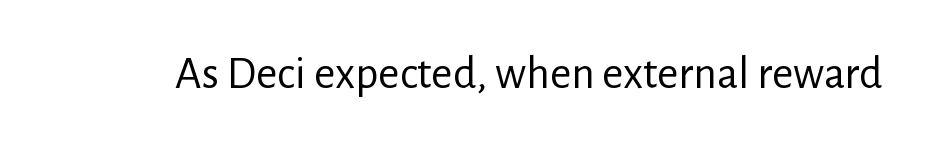
{"serif": "no", "italic": "no", "bold": "no", "weight": "regular", "width": "normal", "stroke_contrast": "low", "x_height": "medium", "monospaced": "no", "underline": "no", "letter_spacing": "normal", "letter_spacing_em": 0.0, "glyph_px": 46}
